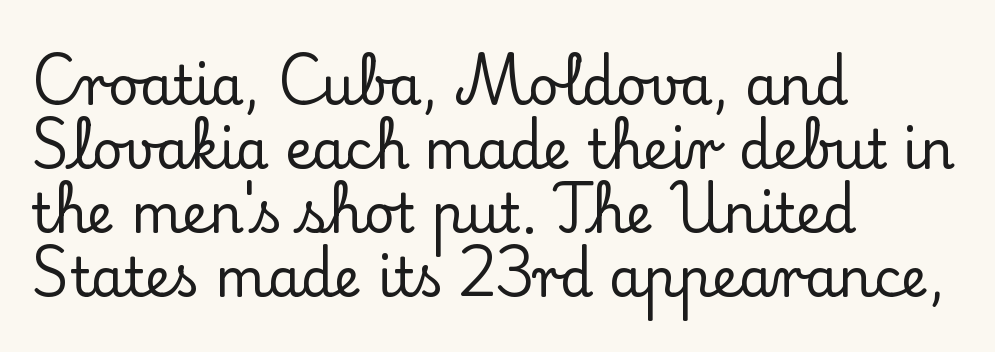
The image shows 53 px serif type, upright; set left-aligned, line spacing 1.21x, normal letter spacing, not underlined; low stroke contrast and a small x-height.
